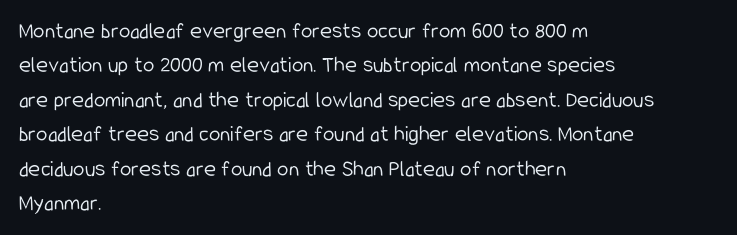
The image shows 23 px text type, upright; set left-aligned, normal line spacing (1.5x), normal letter spacing, not underlined.
